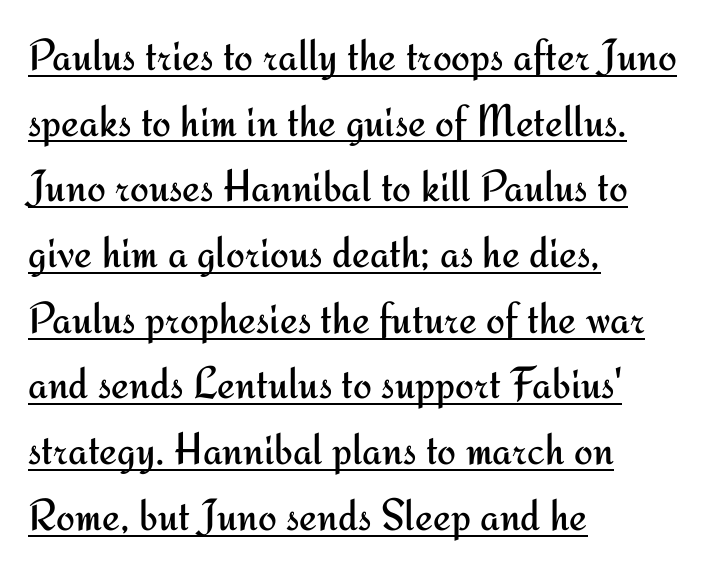
Q: Is the text bold? A: No.
Q: Is the text italic (slanted)? A: No, it is upright.
Q: Is the typeface a serif or a sans-serif typeface? A: Sans-serif.
Q: Is the text underlined? A: Yes.
Q: How is the paragraph aligned? A: Left-aligned.
Q: Is the spacing between letters normal or unusually wide? A: Normal.
Q: Is the spacing between lines tight, normal or loose? A: Normal.
Q: Width (condensed, normal, or wide)? A: Normal.
Q: Stroke contrast? A: Medium.
Q: x-height? A: Small.
Q: Monospaced? A: No.
